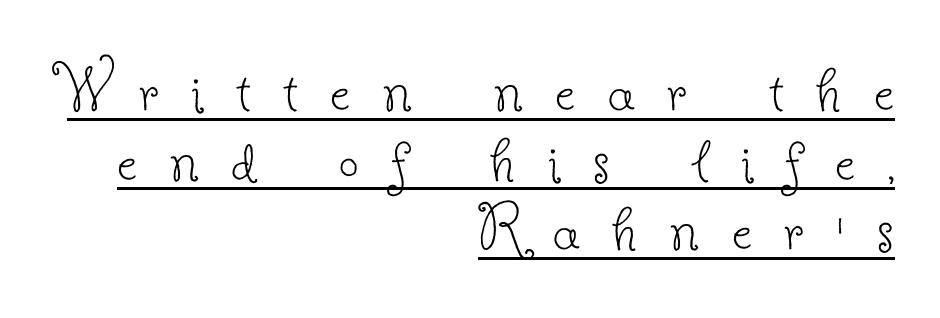
Q: Is the text bold? A: No.
Q: Is the text italic (slanted)? A: No, it is upright.
Q: Is the typeface a serif or a sans-serif typeface? A: Serif.
Q: Is the text underlined? A: Yes.
Q: How is the paragraph aligned? A: Right-aligned.
Q: Is the spacing between letters normal or unusually wide? A: Unusually wide.
Q: Is the spacing between lines tight, normal or loose? A: Tight.
Q: Width (condensed, normal, or wide)? A: Normal.
Q: Stroke contrast? A: Low.
Q: x-height? A: Small.
Q: Monospaced? A: No.
